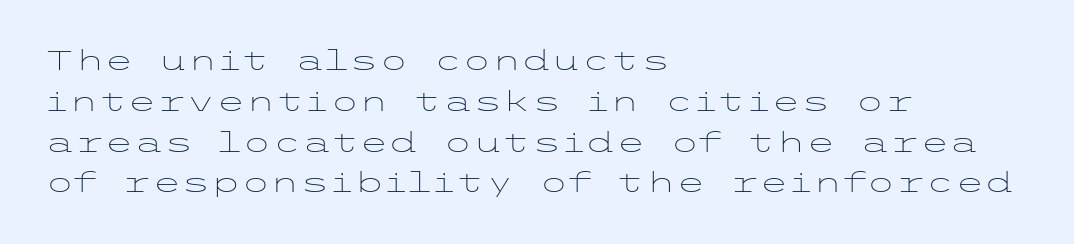
{"italic": "no", "bold": "no", "underline": "no", "align": "left", "line_spacing": "normal", "line_spacing_ratio": 1.51, "letter_spacing": "normal", "letter_spacing_em": 0.0, "glyph_px": 27}
